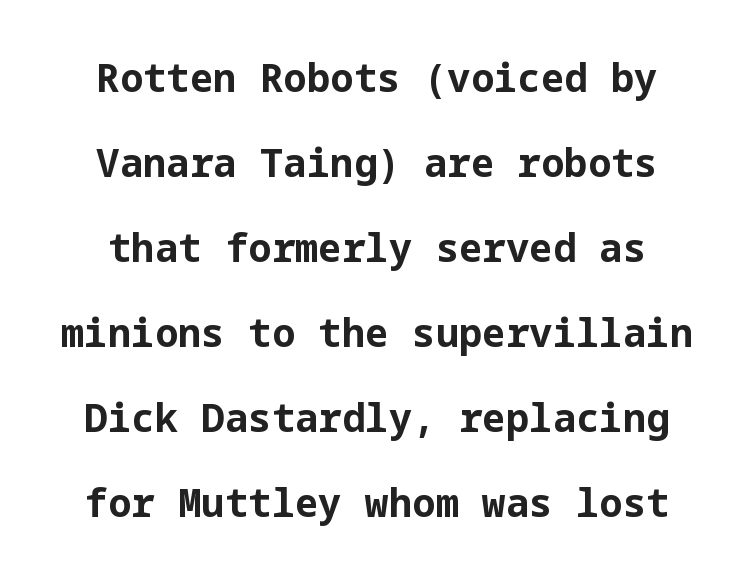
Q: Is the text bold? A: Yes.
Q: Is the text italic (slanted)? A: No, it is upright.
Q: Is the typeface a serif or a sans-serif typeface? A: Sans-serif.
Q: Is the text underlined? A: No.
Q: Is the spacing between letters normal or unusually wide? A: Normal.
Q: Is the spacing between lines tight, normal or loose? A: Loose.
Q: Width (condensed, normal, or wide)? A: Normal.
Q: Stroke contrast? A: Low.
Q: x-height? A: Medium.
